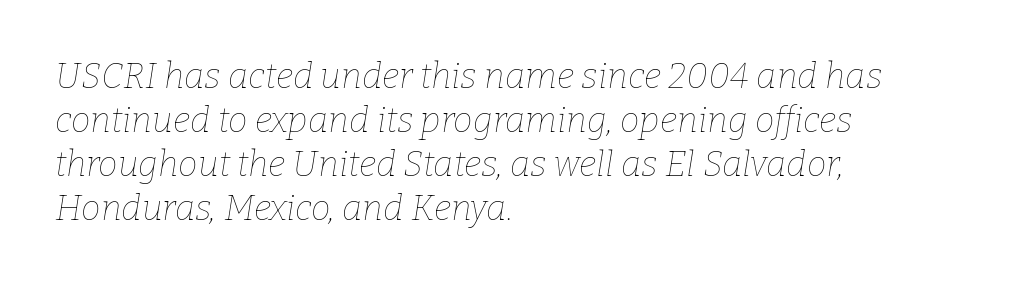
Q: Is the text bold? A: No.
Q: Is the text italic (slanted)? A: Yes, it leans right by about 9 degrees.
Q: Is the text underlined? A: No.
Q: How is the paragraph aligned? A: Left-aligned.
Q: Is the spacing between letters normal or unusually wide? A: Normal.
Q: Is the spacing between lines tight, normal or loose? A: Normal.
Q: Width (condensed, normal, or wide)? A: Normal.
Q: Stroke contrast? A: Low.
Q: x-height? A: Medium.
Q: Monospaced? A: No.
